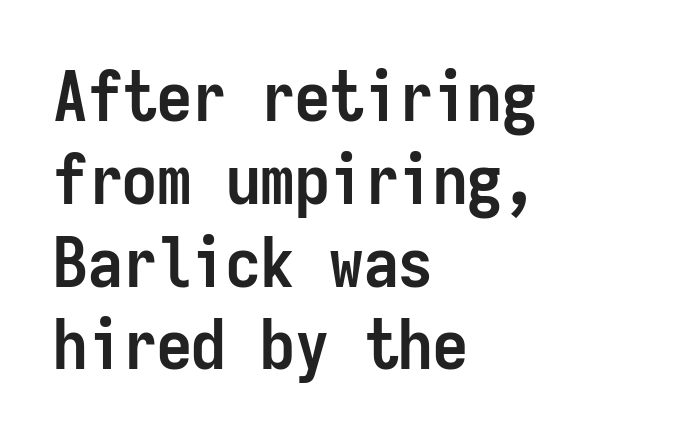
Q: Is the text bold? A: Yes.
Q: Is the text italic (slanted)? A: No, it is upright.
Q: Is the typeface a serif or a sans-serif typeface? A: Sans-serif.
Q: Is the text underlined? A: No.
Q: How is the paragraph aligned? A: Left-aligned.
Q: Is the spacing between letters normal or unusually wide? A: Normal.
Q: Width (condensed, normal, or wide)? A: Condensed.
Q: Stroke contrast? A: Low.
Q: x-height? A: Medium.
Q: Monospaced? A: Yes.
